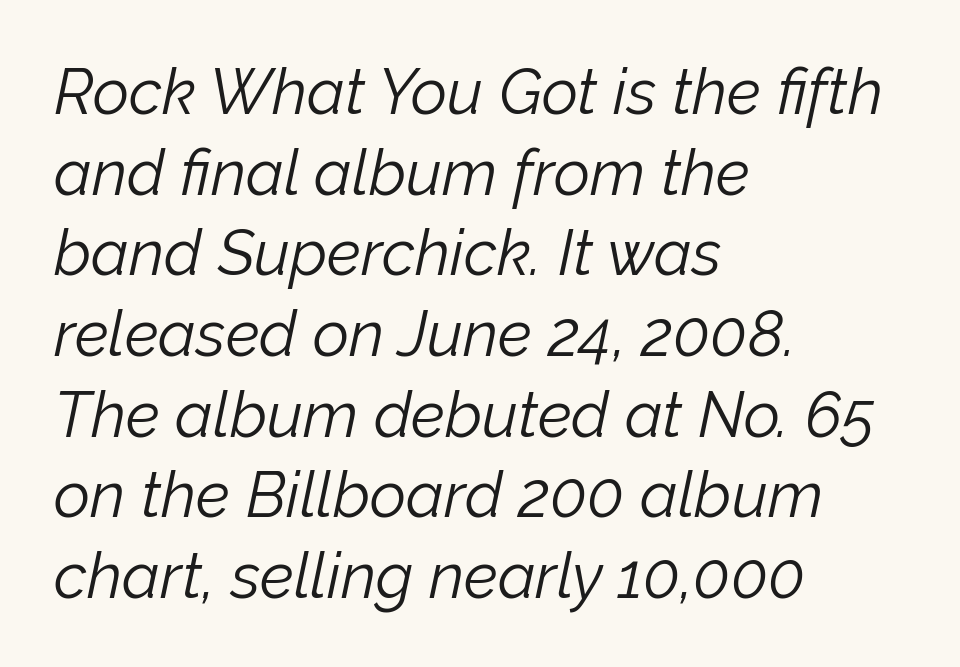
Weight: regular or lighter. How would I describe the line gaps? Plain and ordinary. Characters follow at the spacing the type designer built in. This sample has the flowing, uneven cadence of proportional lettering.
